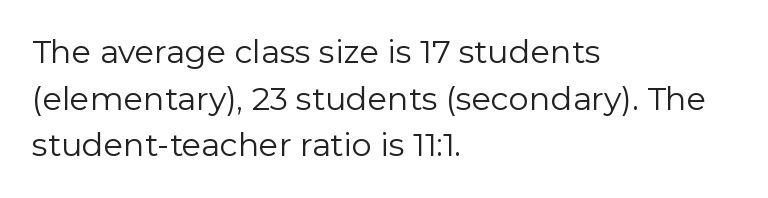
Notice how the stems are strictly vertical — no italics here. The passage shown is typeset with a sans-serif family. There is no visible air inserted between adjacent glyphs. The passage shown is not bold in any degree. Rows of type keep a routine distance in the vertical direction. Here the designer chose a conventional face with non-uniform glyph widths.
